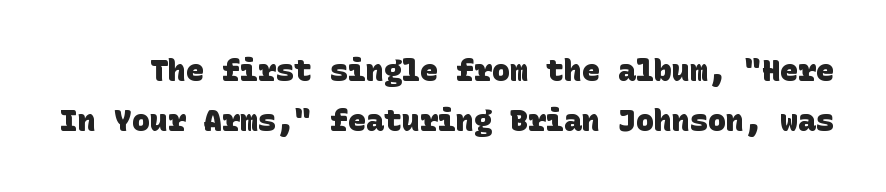
Q: Is the text bold? A: Yes.
Q: Is the typeface a serif or a sans-serif typeface? A: Sans-serif.
Q: Is the text underlined? A: No.
Q: Is the spacing between letters normal or unusually wide? A: Normal.
Q: Is the spacing between lines tight, normal or loose? A: Normal.
Q: Width (condensed, normal, or wide)? A: Normal.
Q: Stroke contrast? A: Low.
Q: x-height? A: Large.
